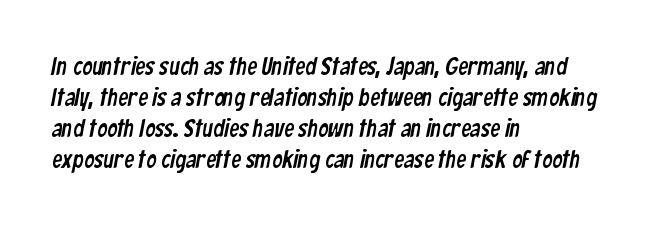
{"underline": "no", "align": "left", "line_spacing_ratio": 1.24, "letter_spacing": "normal", "letter_spacing_em": 0.0, "glyph_px": 25}
